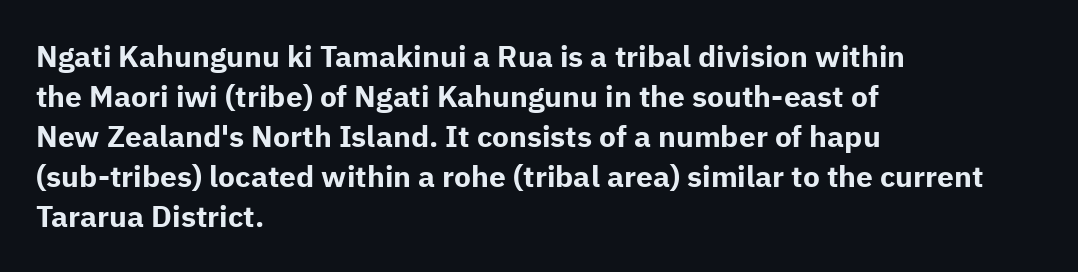
Q: Is the text bold? A: Yes.
Q: Is the text italic (slanted)? A: No, it is upright.
Q: Is the typeface a serif or a sans-serif typeface? A: Sans-serif.
Q: Is the text underlined? A: No.
Q: How is the paragraph aligned? A: Left-aligned.
Q: Is the spacing between letters normal or unusually wide? A: Normal.
Q: Is the spacing between lines tight, normal or loose? A: Normal.
Q: Width (condensed, normal, or wide)? A: Normal.
Q: Stroke contrast? A: Low.
Q: x-height? A: Medium.
Q: Monospaced? A: No.
